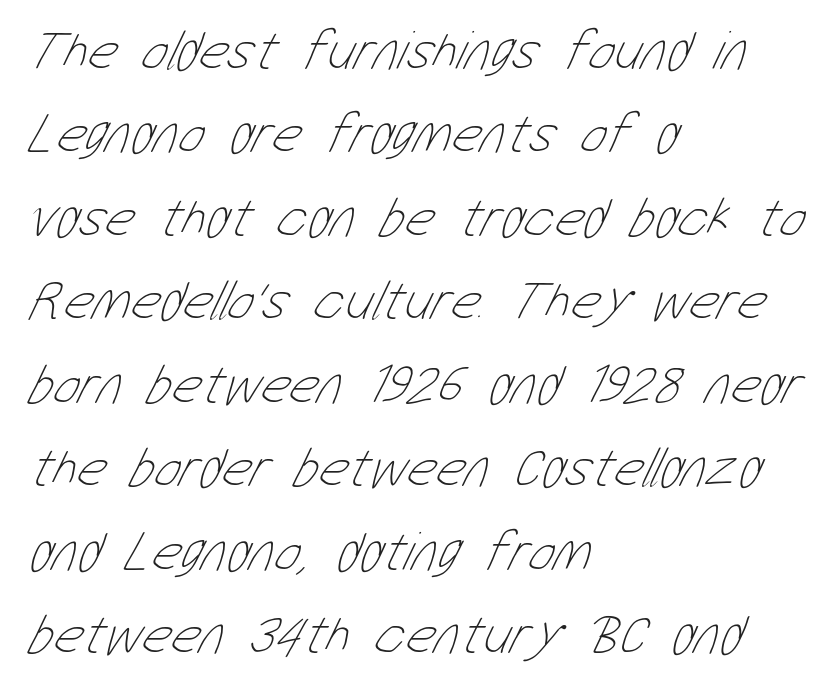
Q: Is the text bold? A: No.
Q: Is the text underlined? A: No.
Q: How is the paragraph aligned? A: Left-aligned.
Q: Is the spacing between letters normal or unusually wide? A: Normal.
Q: Is the spacing between lines tight, normal or loose? A: Normal.
Q: Width (condensed, normal, or wide)? A: Condensed.
Q: Stroke contrast? A: Low.
Q: x-height? A: Medium.
Q: Monospaced? A: No.
